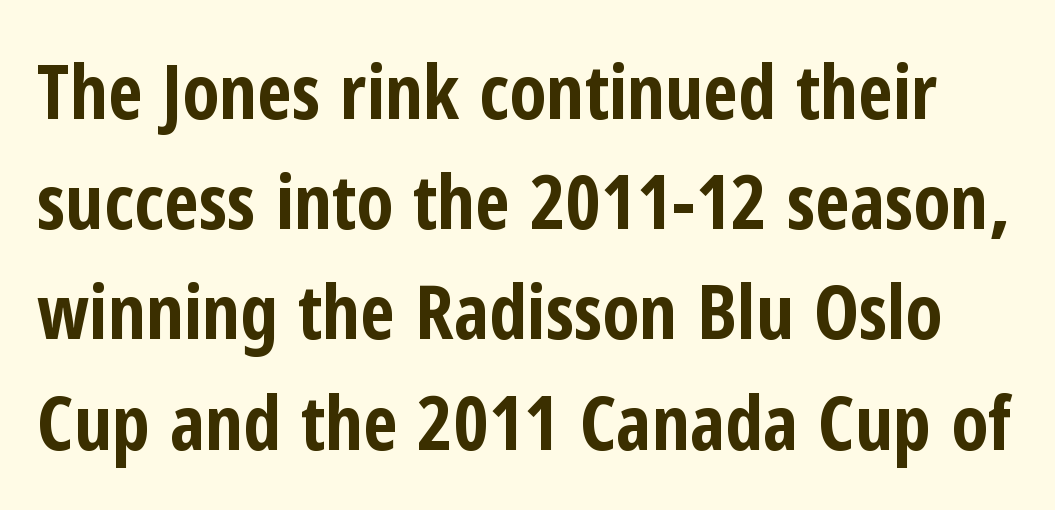
The area under the type is left untouched. A sans-serif font was chosen for this passage. Characters follow at the spacing the type designer built in. Emphasis by weight is at full strength: bold. The designer left line spacing at the default. The specimen reads as upright at a glance.
